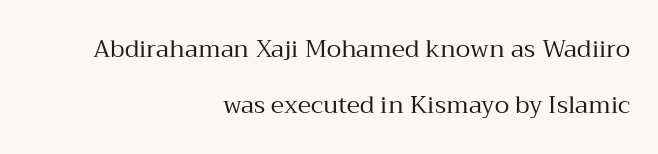
{"italic": "no", "bold": "no", "underline": "no", "align": "right", "line_spacing": "loose", "line_spacing_ratio": 2.33, "letter_spacing": "normal", "letter_spacing_em": 0.0, "glyph_px": 24}
